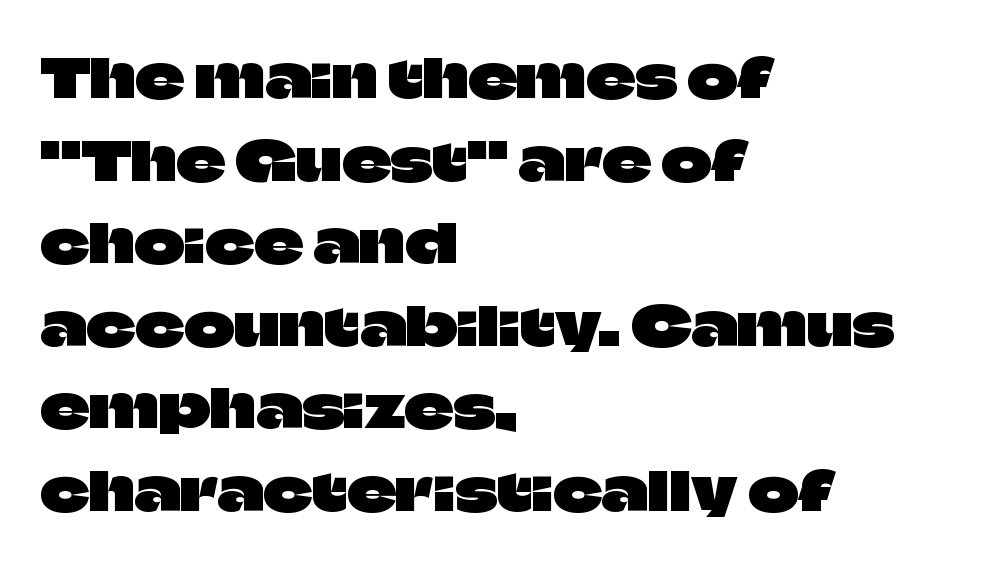
The image shows 54 px sans-serif type, upright; set left-aligned, normal line spacing (1.53x), normal letter spacing, not underlined; low stroke contrast and a large x-height.
